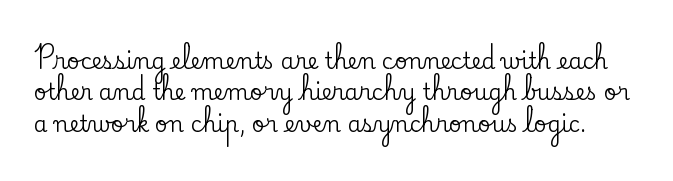
The image shows 22 px text type, upright; set normal line spacing (1.43x), normal letter spacing, not underlined.
